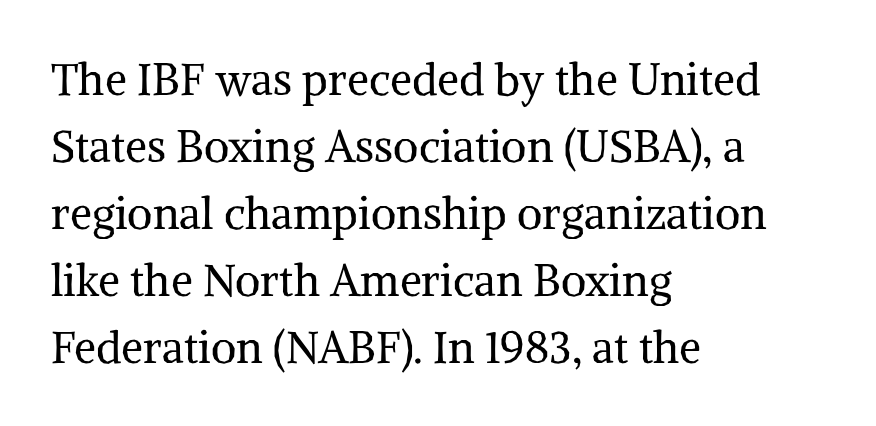
{"serif": "yes", "italic": "no", "bold": "no", "weight": "regular", "width": "normal", "stroke_contrast": "medium", "x_height": "medium", "monospaced": "no", "underline": "no", "align": "left", "line_spacing": "normal", "line_spacing_ratio": 1.52, "letter_spacing": "normal", "letter_spacing_em": 0.0, "glyph_px": 44}
